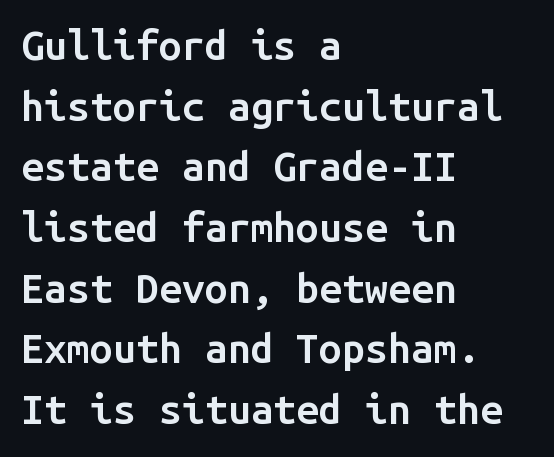
Inter-character spacing is left at the font's built-in metrics. Honestly, there is no underline to notice here at all. The setting favours the left margin, as ordinary paragraphs usually do. This is sans-serif lettering, the kind often seen on screens and signage. Baseline-to-baseline distance is the conventional proportion of letter height.
